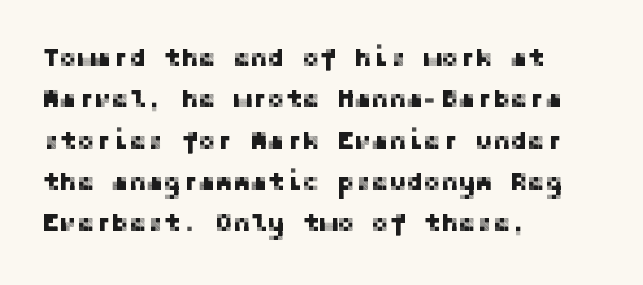
The image shows 26 px text type, upright; set left-aligned, normal line spacing (1.59x), normal letter spacing, not underlined.
